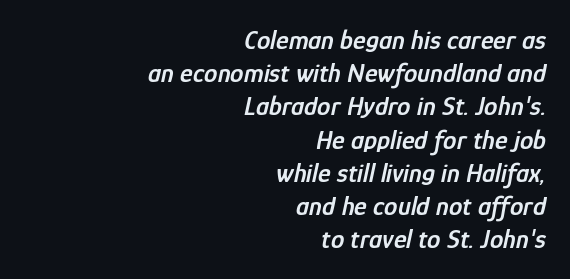
Short and long lines alike share a common ending point at right. Short note: letters normally spaced. Lines of text with bare space underneath. Every letter is mildly thick-stroked: semibold rather than bold.
